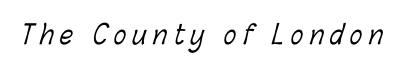
Someone cranked the tracking dial way up on this one. Descender tails drop into unmarked territory. Caption: face not bold, strokes unweighted.
